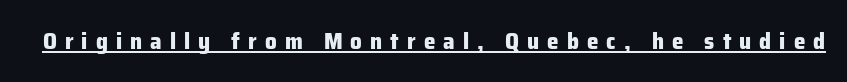
Every stem runs plumb, perpendicular to the baseline. The characters look thick and weighty, a clear bold. Check the space under the baseline: a stroke is drawn there. The horizontal fit of the characters is loose and conspicuously gappy.
